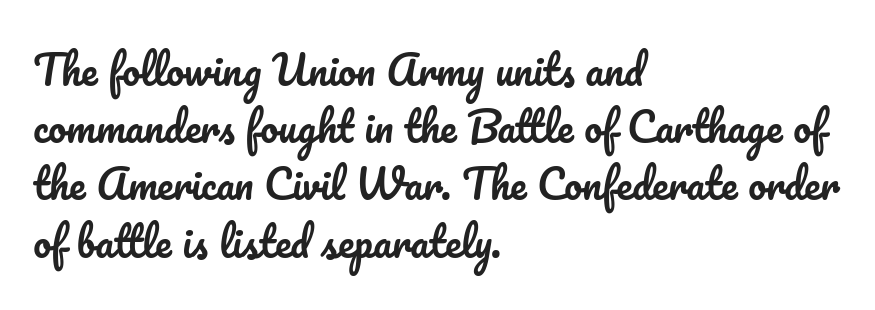
Q: Is the text italic (slanted)? A: Yes.
Q: Is the text underlined? A: No.
Q: How is the paragraph aligned? A: Left-aligned.
Q: Is the spacing between letters normal or unusually wide? A: Normal.
Q: Is the spacing between lines tight, normal or loose? A: Normal.
Q: Width (condensed, normal, or wide)? A: Normal.
Q: Stroke contrast? A: Low.
Q: x-height? A: Small.
Q: Monospaced? A: No.
